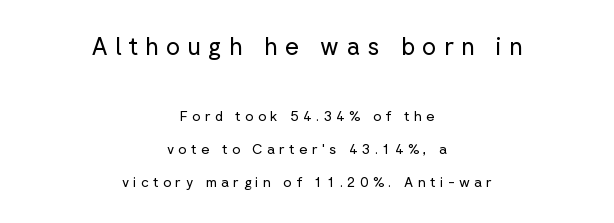
The image shows 24 px text type, upright; set centered, loose line spacing (2.37x), unusually wide letter spacing (+0.31 em), not underlined; the first (top) block is 1.71x larger.
